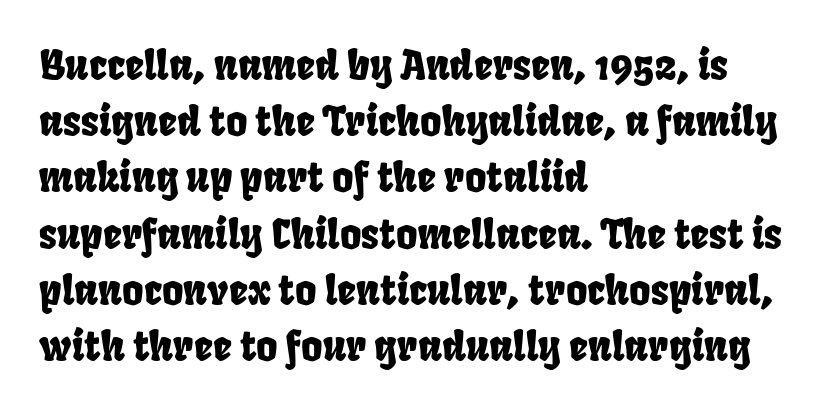
Reading down the column, the eye jumps a familiar distance to each next line. Look at the tracking — it's just the regular setting, nothing added. Typographically, this falls in the sans-serif category. The space beneath each line is pristine and unruled. The passage is arranged the way most books set body copy — flush left. This sample has the flowing, uneven cadence of proportional lettering.
